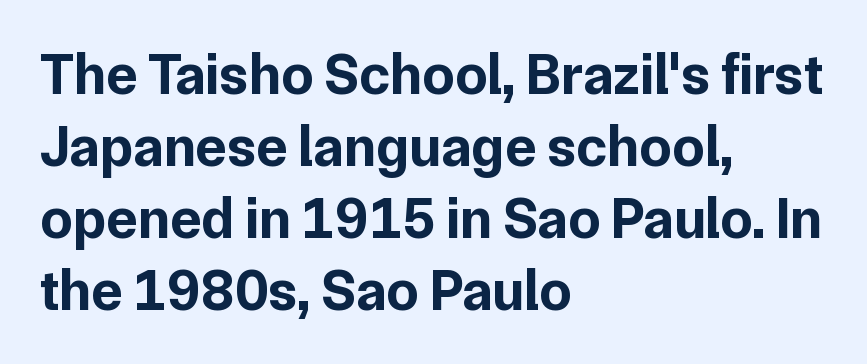
The image shows 58 px bold sans-serif type, upright; set left-aligned, line spacing 1.24x, normal letter spacing, not underlined; low stroke contrast and a medium x-height.
